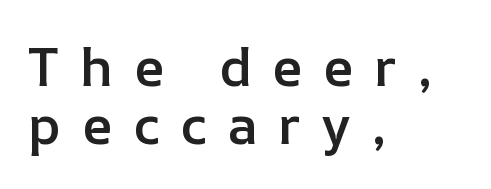
Q: Is the text bold? A: Semi-bold.
Q: Is the text italic (slanted)? A: No, it is upright.
Q: Is the text underlined? A: No.
Q: How is the paragraph aligned? A: Left-aligned.
Q: Is the spacing between letters normal or unusually wide? A: Unusually wide.
Q: Is the spacing between lines tight, normal or loose? A: Tight.
Q: Width (condensed, normal, or wide)? A: Normal.
Q: Stroke contrast? A: Low.
Q: x-height? A: Medium.
Q: Monospaced? A: No.
